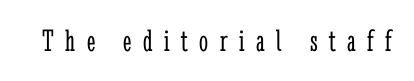
The letterforms sit at book weight or below. The face used here is proportionally spaced, like ordinary book or web type. The characters display serif detailing at their extremities. The letters stand straight up with perfectly vertical stems. Nobody drew a line under any word here. What stands out about the letter spacing? Its width — letters are far apart.
